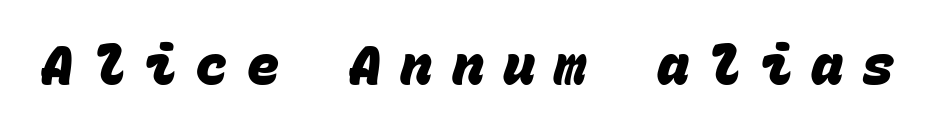
Q: Is the text bold? A: Yes.
Q: Is the typeface a serif or a sans-serif typeface? A: Sans-serif.
Q: Is the text underlined? A: No.
Q: Is the spacing between letters normal or unusually wide? A: Unusually wide.
Q: Width (condensed, normal, or wide)? A: Normal.
Q: Stroke contrast? A: Low.
Q: x-height? A: Large.
Q: Monospaced? A: Yes.
